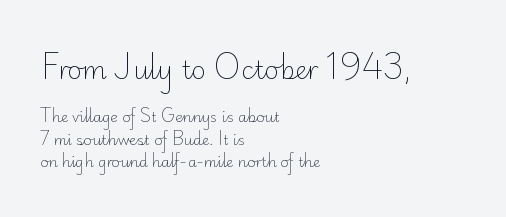
{"italic": "no", "bold": "no", "underline": "no", "align": "left", "line_spacing": "normal", "line_spacing_ratio": 1.61, "letter_spacing": "normal", "letter_spacing_em": 0.0, "larger_block": "first", "size_ratio": 1.79, "glyph_px": 25}
